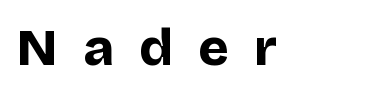
Q: Is the text bold? A: Yes.
Q: Is the text italic (slanted)? A: No, it is upright.
Q: Is the typeface a serif or a sans-serif typeface? A: Sans-serif.
Q: Is the text underlined? A: No.
Q: Is the spacing between letters normal or unusually wide? A: Unusually wide.
Q: Width (condensed, normal, or wide)? A: Normal.
Q: Stroke contrast? A: Low.
Q: x-height? A: Large.
Q: Monospaced? A: No.
